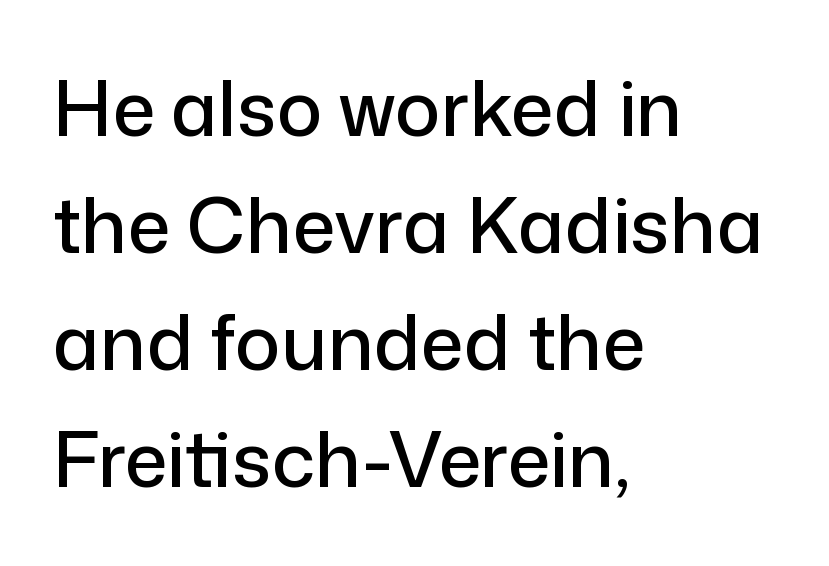
A typesetter would call this proportional, since set widths differ per character. The specimen omits any rule beneath the text block's lines. The font family rendered here belongs to the sans-serif group. These lines stack with their left ends in a neat column.
